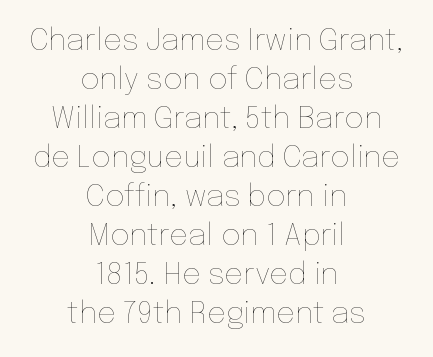
Q: Is the text bold? A: No.
Q: Is the text italic (slanted)? A: No, it is upright.
Q: Is the text underlined? A: No.
Q: How is the paragraph aligned? A: Centered.
Q: Is the spacing between letters normal or unusually wide? A: Normal.
Q: Is the spacing between lines tight, normal or loose? A: Normal.
Q: Width (condensed, normal, or wide)? A: Normal.
Q: Stroke contrast? A: Low.
Q: x-height? A: Medium.
Q: Monospaced? A: No.
